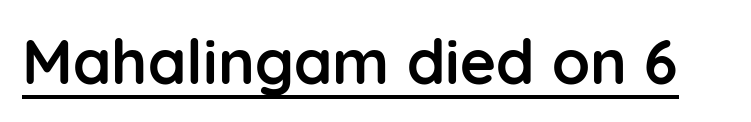
Q: Is the text bold? A: Yes.
Q: Is the text italic (slanted)? A: No, it is upright.
Q: Is the typeface a serif or a sans-serif typeface? A: Sans-serif.
Q: Is the text underlined? A: Yes.
Q: Is the spacing between letters normal or unusually wide? A: Normal.
Q: Width (condensed, normal, or wide)? A: Normal.
Q: Stroke contrast? A: Low.
Q: x-height? A: Medium.
Q: Monospaced? A: No.
